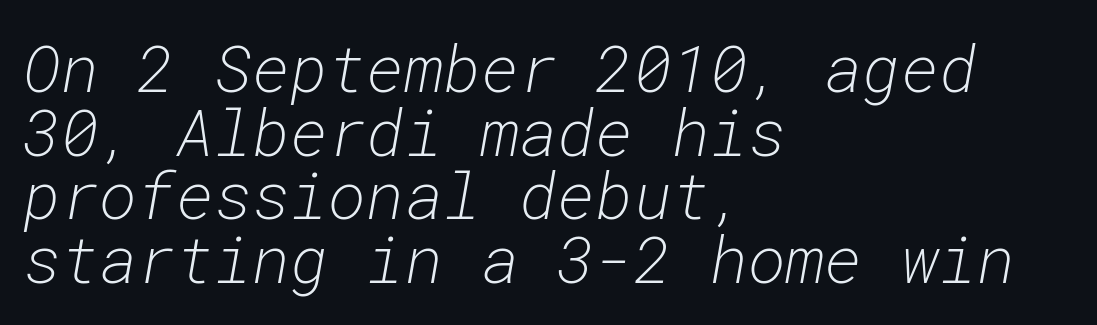
Q: Is the text bold? A: No.
Q: Is the text italic (slanted)? A: Yes, it leans right by about 10 degrees.
Q: Is the text underlined? A: No.
Q: How is the paragraph aligned? A: Left-aligned.
Q: Is the spacing between letters normal or unusually wide? A: Normal.
Q: Is the spacing between lines tight, normal or loose? A: Tight.
Q: Width (condensed, normal, or wide)? A: Normal.
Q: Stroke contrast? A: Low.
Q: x-height? A: Medium.
Q: Monospaced? A: Yes.
